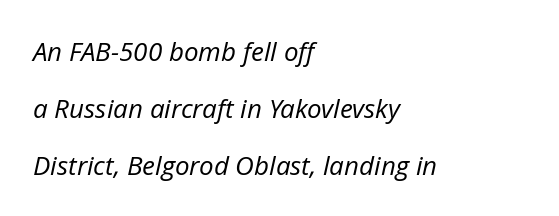
{"italic": "yes", "lean": "right", "slant_degrees": 12, "bold": "no", "underline": "no", "align": "left", "line_spacing": "loose", "line_spacing_ratio": 2.19, "letter_spacing": "normal", "letter_spacing_em": 0.0, "glyph_px": 26}
